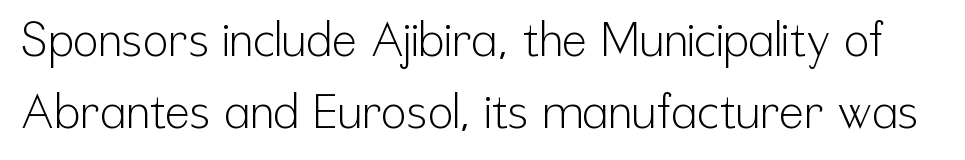
{"serif": "no", "italic": "no", "bold": "no", "weight": "light", "width": "condensed", "stroke_contrast": "low", "x_height": "medium", "monospaced": "no", "underline": "no", "line_spacing": "normal", "line_spacing_ratio": 1.53, "letter_spacing": "normal", "letter_spacing_em": 0.0, "glyph_px": 47}
